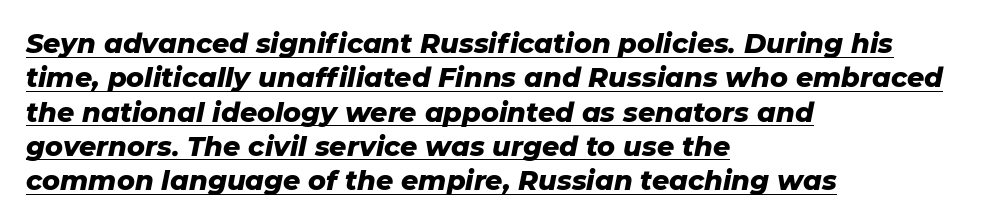
Regular leading. Tall strokes in this sample are angled rather than plumb. Somebody hit Ctrl+U on this one — the words are underlined. Inter-character spacing is left at the font's built-in metrics. Is the type bold? Yes — the strokes are clearly thick and heavy. Left-aligned paragraph, ragged on the right.
